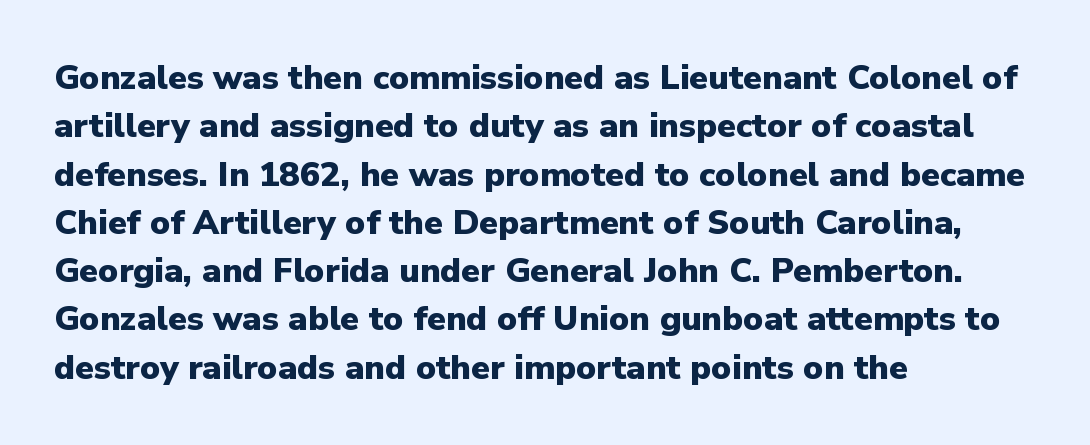
{"serif": "no", "italic": "no", "bold": "yes", "weight": "heavy", "width": "normal", "stroke_contrast": "low", "x_height": "medium", "monospaced": "no", "underline": "no", "align": "left", "line_spacing": "normal", "line_spacing_ratio": 1.42, "letter_spacing": "normal", "letter_spacing_em": 0.0, "glyph_px": 34}
